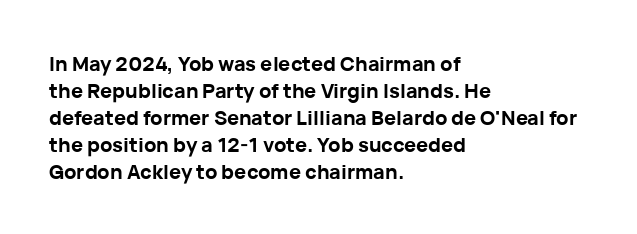
The font's upright variant was chosen for this text. Notice how the passage keeps a crisp vertical edge on the left only. Honestly, the row spacing looks completely unremarkable. Bare-footed words on every line.
